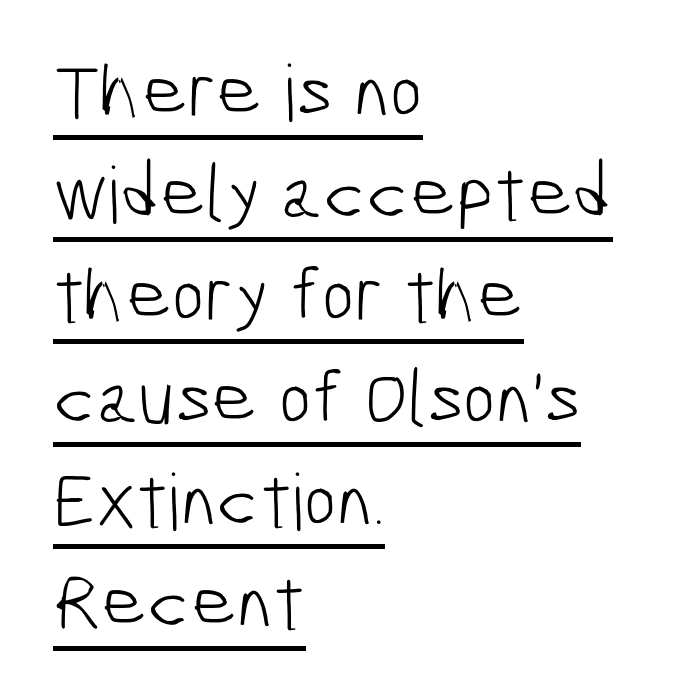
{"serif": "no", "bold": "no", "weight": "light", "width": "condensed", "stroke_contrast": "low", "x_height": "medium", "monospaced": "no", "underline": "yes", "align": "left", "line_spacing": "normal", "line_spacing_ratio": 1.31, "letter_spacing": "normal", "letter_spacing_em": 0.0, "glyph_px": 78}
